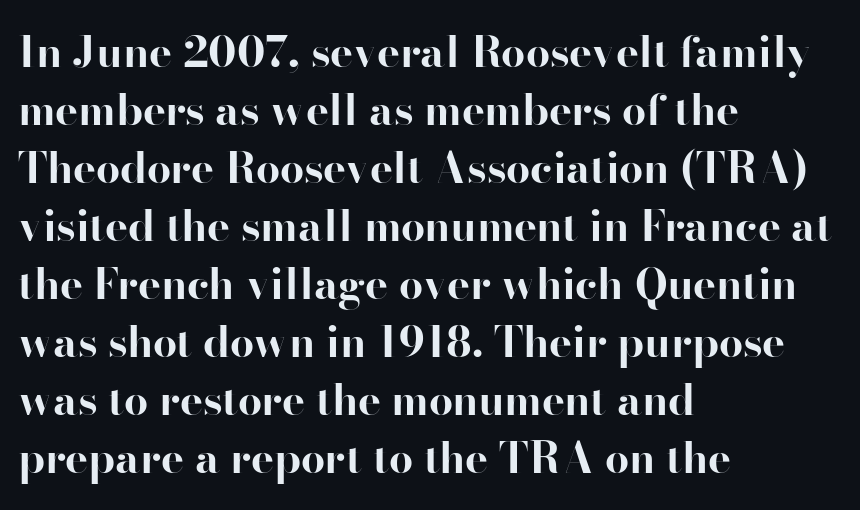
Q: Is the text bold? A: Yes.
Q: Is the text italic (slanted)? A: No, it is upright.
Q: Is the typeface a serif or a sans-serif typeface? A: Serif.
Q: Is the text underlined? A: No.
Q: How is the paragraph aligned? A: Left-aligned.
Q: Is the spacing between letters normal or unusually wide? A: Normal.
Q: Is the spacing between lines tight, normal or loose? A: Normal.
Q: Width (condensed, normal, or wide)? A: Normal.
Q: Stroke contrast? A: High.
Q: x-height? A: Small.
Q: Monospaced? A: No.
